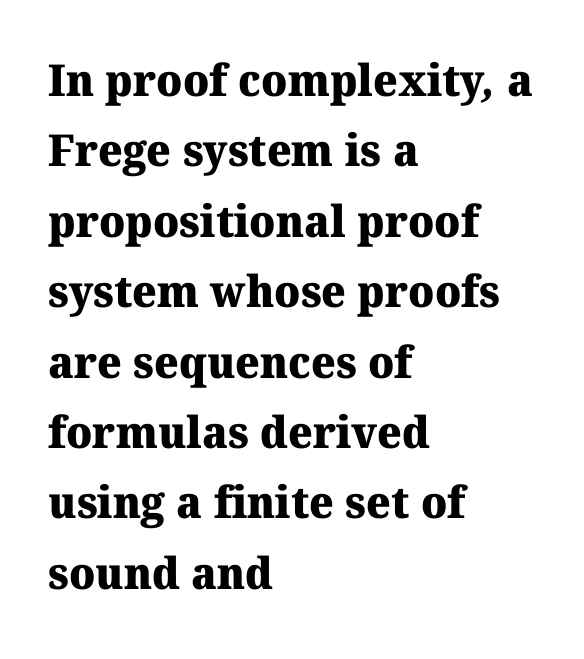
{"serif": "yes", "bold": "yes", "weight": "heavy", "width": "normal", "stroke_contrast": "medium", "x_height": "medium", "monospaced": "no", "underline": "no", "align": "left", "line_spacing": "normal", "line_spacing_ratio": 1.6, "letter_spacing": "normal", "letter_spacing_em": 0.0, "glyph_px": 44}
